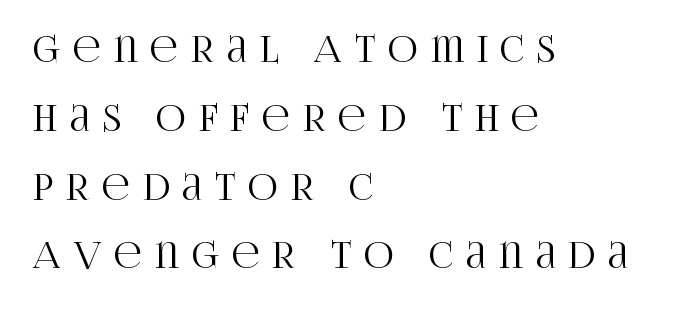
Q: Is the text italic (slanted)? A: No, it is upright.
Q: Is the typeface a serif or a sans-serif typeface? A: Serif.
Q: Is the text underlined? A: No.
Q: How is the paragraph aligned? A: Left-aligned.
Q: Is the spacing between letters normal or unusually wide? A: Unusually wide.
Q: Width (condensed, normal, or wide)? A: Condensed.
Q: Stroke contrast? A: High.
Q: x-height? A: Large.
Q: Monospaced? A: No.
